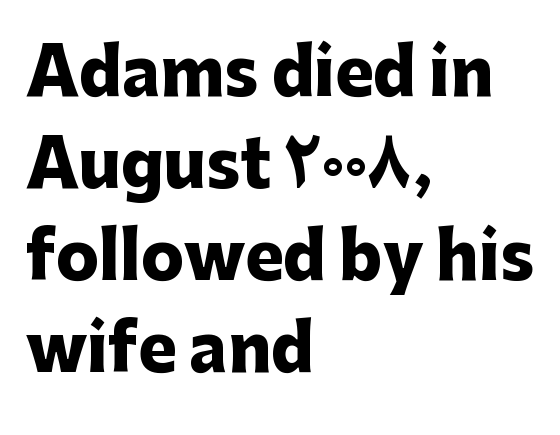
The image shows 64 px heavy sans-serif type, upright; set left-aligned, normal line spacing (1.44x), normal letter spacing, not underlined; low stroke contrast and a medium x-height.
